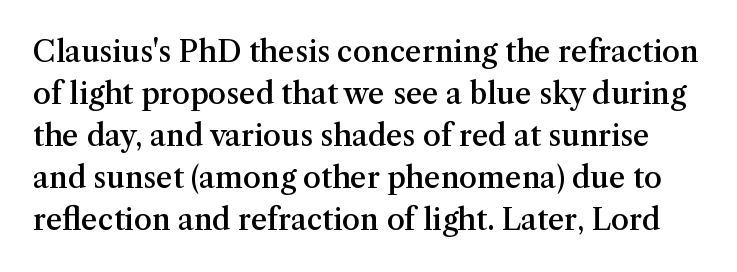
Q: Is the text bold? A: Semi-bold.
Q: Is the text italic (slanted)? A: No, it is upright.
Q: Is the typeface a serif or a sans-serif typeface? A: Serif.
Q: Is the text underlined? A: No.
Q: Is the spacing between letters normal or unusually wide? A: Normal.
Q: Is the spacing between lines tight, normal or loose? A: Normal.
Q: Width (condensed, normal, or wide)? A: Normal.
Q: Stroke contrast? A: Medium.
Q: x-height? A: Medium.
Q: Monospaced? A: No.
